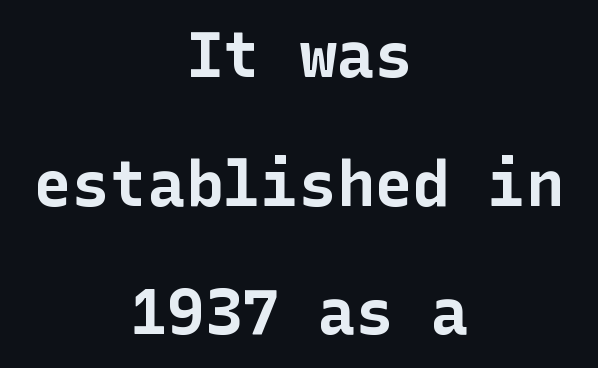
{"serif": "no", "italic": "no", "bold": "yes", "weight": "bold", "width": "normal", "stroke_contrast": "low", "x_height": "medium", "underline": "no", "align": "center", "line_spacing": "loose", "line_spacing_ratio": 2.04, "letter_spacing": "normal", "letter_spacing_em": 0.0, "glyph_px": 63}
